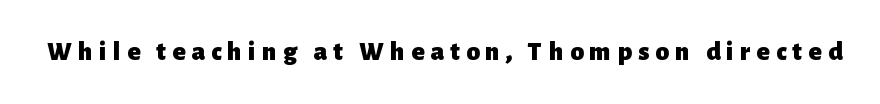
The passage shown is not underscored anywhere. Compared with typical body copy, the letter spacing here is much looser. In terms of weight, the rendering is a true, heavy bold. The typography opts for an upright posture over an oblique one.
